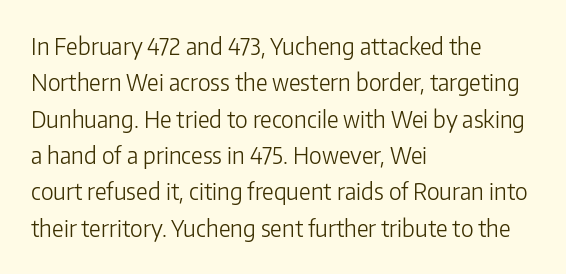
Compared with typical paragraphs, the rows here are spaced about the same. The letterforms sit at book weight or below. Ascenders rise straight up at ninety degrees. The lines are quadded left. Check the space under the baseline: it is left empty. Tracking value appears to be zero — textbook default spacing.
